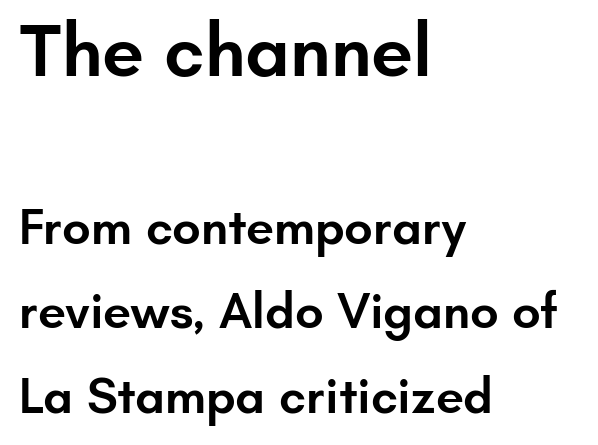
The image shows 75 px semibold sans-serif type, upright; set left-aligned, normal line spacing (1.69x), normal letter spacing, not underlined; the first (top) block is 1.5x larger; low stroke contrast and a small x-height.
